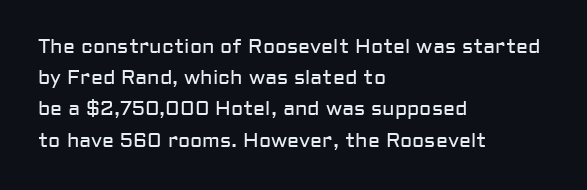
Between one letter and the next there's only the usual sliver of space. Letters rest on an invisible, unmarked baseline. Does the copy run flush right? No — it runs flush left. Nothing heavy about these letters — not bold at all.
